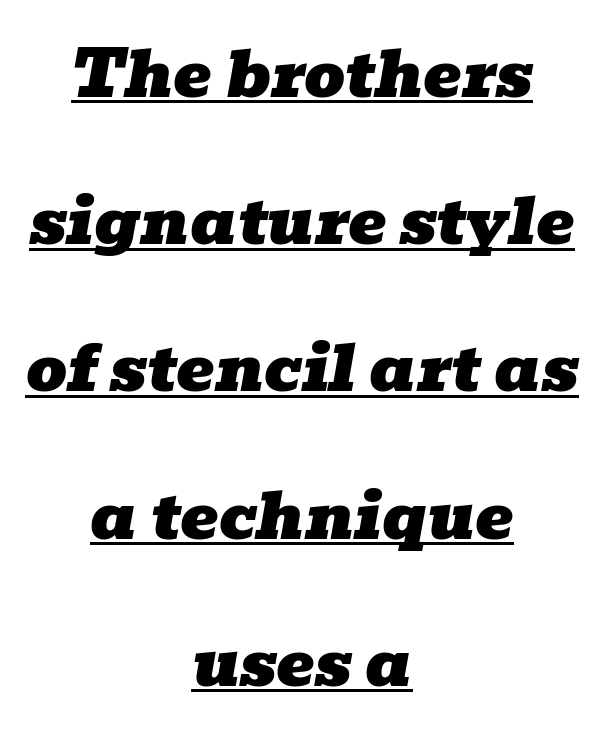
The image shows 64 px wide serif type, italic (leaning right); set centered, loose line spacing (2.3x), normal letter spacing, underlined; low stroke contrast and a medium x-height.
